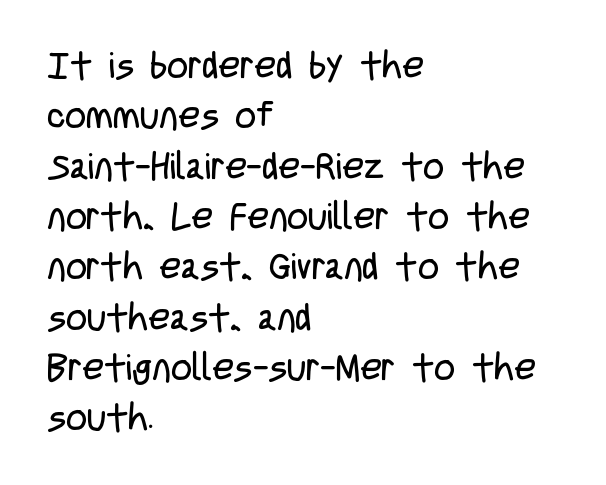
{"serif": "no", "italic": "no", "bold": "no", "weight": "regular", "width": "condensed", "stroke_contrast": "low", "x_height": "large", "monospaced": "no", "underline": "no", "align": "left", "line_spacing": "normal", "line_spacing_ratio": 1.36, "letter_spacing": "normal", "letter_spacing_em": 0.0, "glyph_px": 37}
